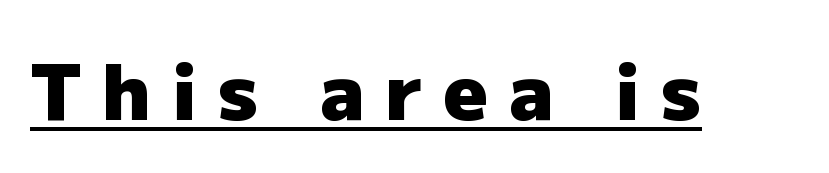
The image shows 77 px heavy sans-serif type, upright; set unusually wide letter spacing (+0.27 em), underlined; low stroke contrast and a medium x-height.
